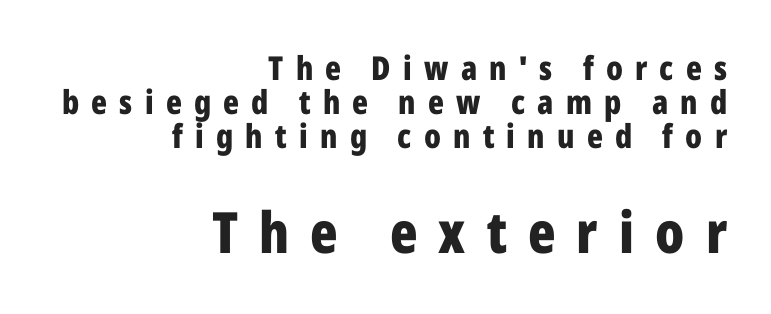
Character size in the trailing block exceeds that of the leading block. The type sits square on the baseline with zero lean. Regarding leading, the lines here are crowded together. These lines are composed in type without serifs. Glyph-to-glyph distance is far greater than everyday printed text.
